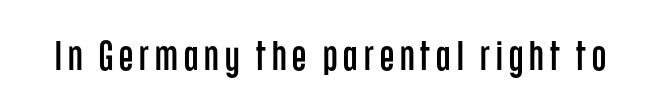
{"serif": "no", "italic": "no", "width": "condensed", "stroke_contrast": "low", "x_height": "large", "monospaced": "no", "underline": "no", "glyph_px": 41}
